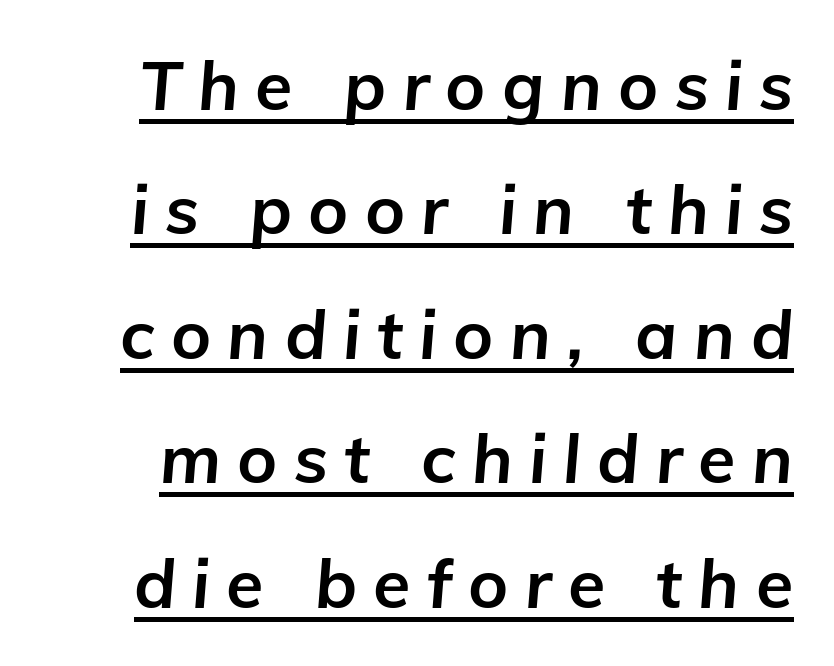
Emphasis-style slanted type is in use. Underlined type. Caption: bold face, heavy strokes. These lines have a slow, spaced-out rhythm from letter to letter. Each letter keeps its own natural width here, so spacing adapts to shape.
